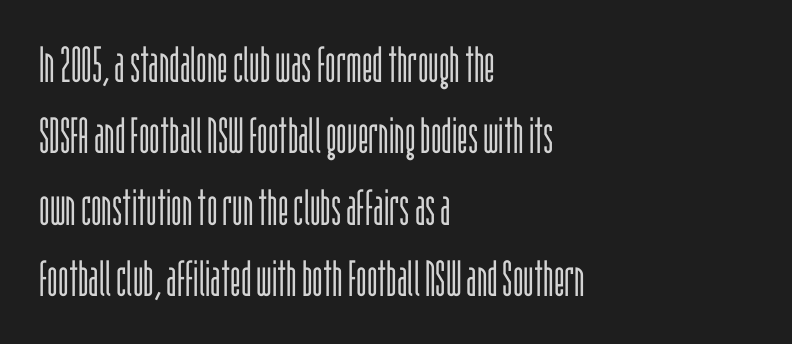
The image shows 50 px light, condensed sans-serif type, upright; set left-aligned, normal line spacing (1.43x), normal letter spacing, not underlined; low stroke contrast and a large x-height.
